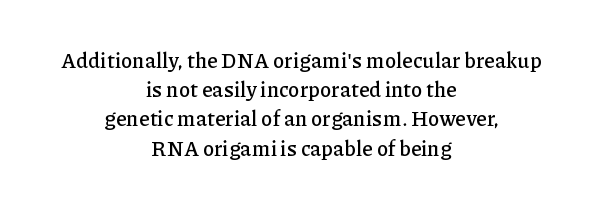
The image shows 21 px text type, upright; set centered, normal line spacing (1.39x), normal letter spacing, not underlined.
